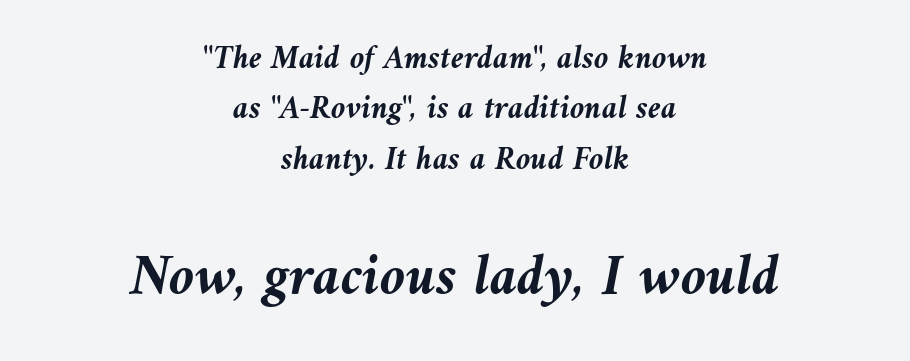
Each line is balanced around a shared central axis. Every letter is thick-stroked: bold, no question. Does the lettering tilt? It does — this is italic. The face used here is proportionally spaced, like ordinary book or web type.
